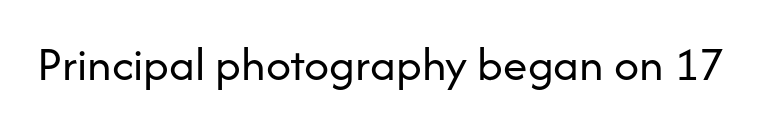
{"serif": "no", "italic": "no", "bold": "no", "weight": "regular", "width": "normal", "stroke_contrast": "low", "x_height": "medium", "monospaced": "no", "underline": "no", "letter_spacing": "normal", "letter_spacing_em": 0.0, "glyph_px": 49}
